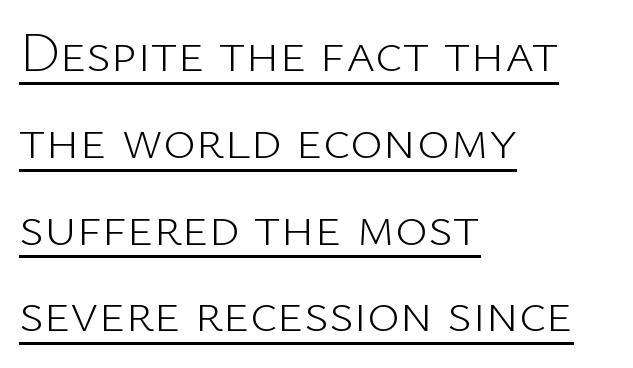
The image shows 56 px light sans-serif type, upright; set left-aligned, normal line spacing (1.55x), normal letter spacing, underlined; low stroke contrast and a medium x-height.
